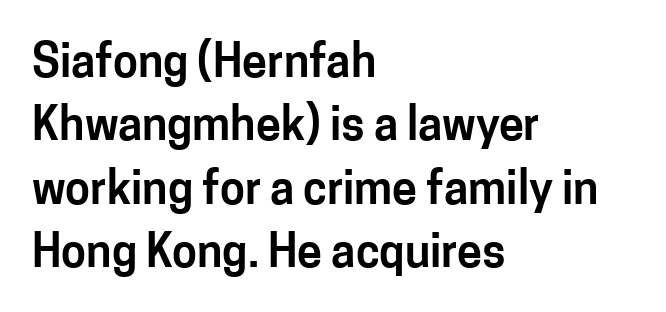
The image shows 45 px sans-serif type, upright; set left-aligned, normal line spacing (1.41x), normal letter spacing, not underlined; low stroke contrast and a medium x-height.
